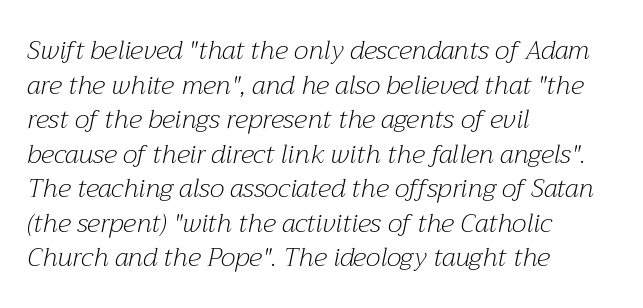
Q: Is the text bold? A: No.
Q: Is the text italic (slanted)? A: Yes, it leans right by about 12 degrees.
Q: Is the text underlined? A: No.
Q: How is the paragraph aligned? A: Left-aligned.
Q: Is the spacing between letters normal or unusually wide? A: Normal.
Q: Is the spacing between lines tight, normal or loose? A: Normal.
